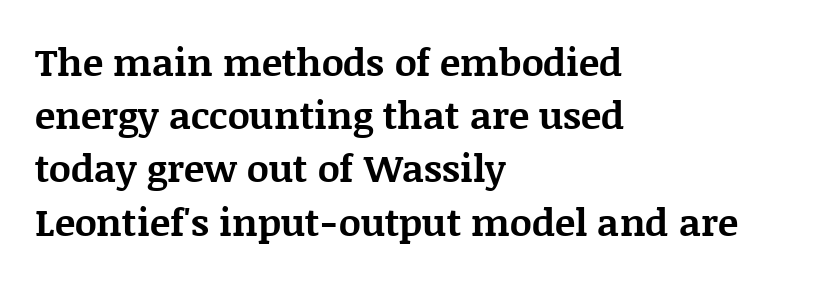
The image shows 38 px bold serif type, upright; set left-aligned, normal line spacing (1.4x), normal letter spacing, not underlined; medium stroke contrast and a large x-height.
